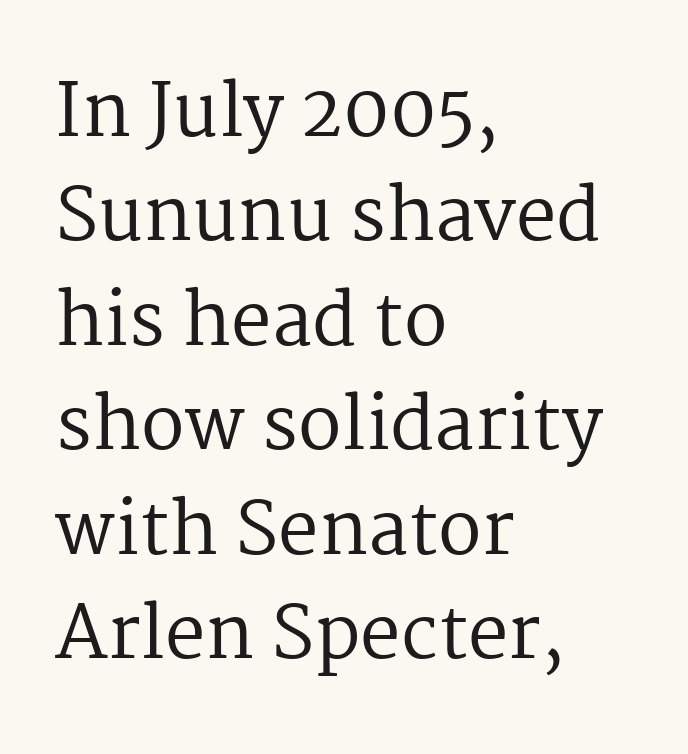
{"serif": "yes", "italic": "no", "bold": "no", "weight": "regular", "width": "normal", "stroke_contrast": "medium", "x_height": "medium", "monospaced": "no", "underline": "no", "align": "left", "line_spacing": "normal", "line_spacing_ratio": 1.45, "letter_spacing": "normal", "letter_spacing_em": 0.0, "glyph_px": 72}
